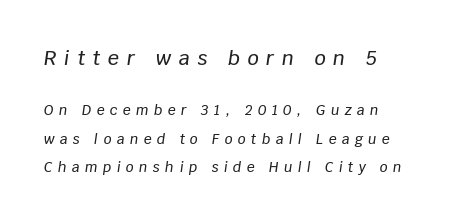
Q: Is the text italic (slanted)? A: Yes, it leans right by about 8 degrees.
Q: Is the text underlined? A: No.
Q: Is the spacing between letters normal or unusually wide? A: Unusually wide.
Q: Is the spacing between lines tight, normal or loose? A: Loose.
Q: Which block of text is set in a larger size, the first (top) or the second (bottom)? A: The first (top) one.
